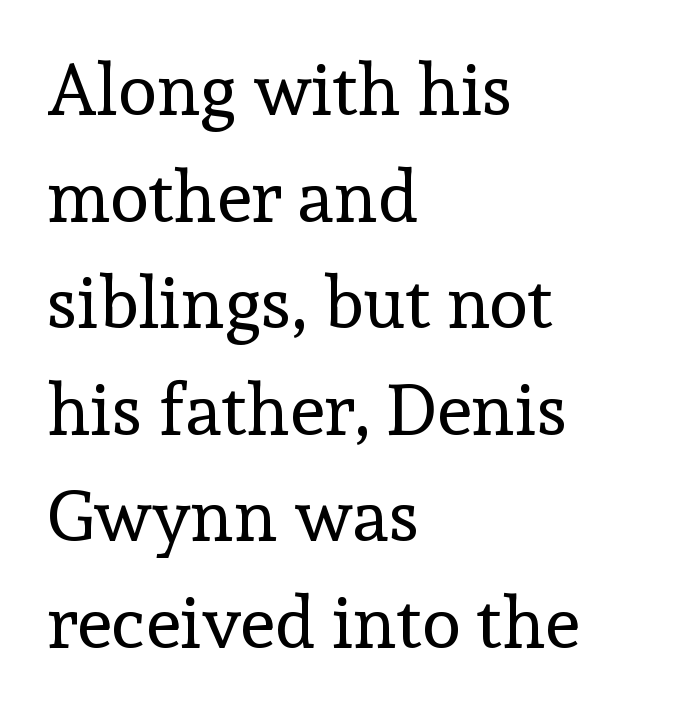
{"serif": "yes", "italic": "no", "bold": "no", "weight": "regular", "width": "normal", "x_height": "medium", "monospaced": "no", "underline": "no", "align": "left", "line_spacing": "normal", "line_spacing_ratio": 1.48, "letter_spacing": "normal", "letter_spacing_em": 0.0, "glyph_px": 72}
